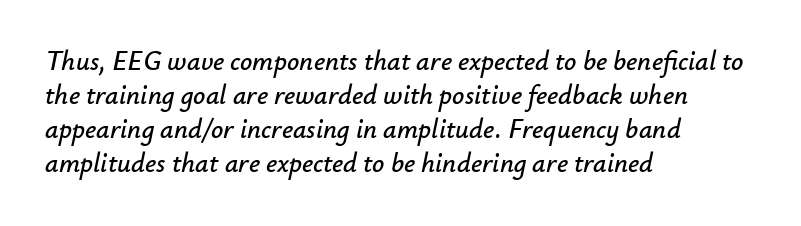
Q: Is the text italic (slanted)? A: Yes, it leans right by about 12 degrees.
Q: Is the text underlined? A: No.
Q: How is the paragraph aligned? A: Left-aligned.
Q: Is the spacing between letters normal or unusually wide? A: Normal.
Q: Is the spacing between lines tight, normal or loose? A: Normal.
